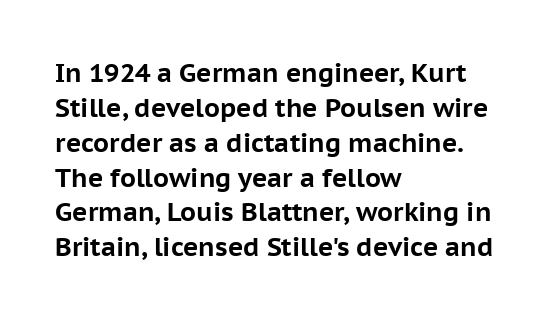
The image shows 26 px bold type, upright; set left-aligned, normal line spacing (1.34x), normal letter spacing, not underlined.
